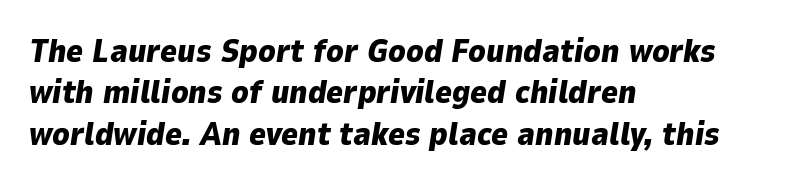
Caption: multi-line text, flush left, ragged right. Compared with an ordinary text face, these strokes are far heavier — a full bold. This rendering leaves character spacing at its baseline value. The space between consecutive lines is moderate. Note the varied advance widths — an 'i' is clearly narrower than an 'm'. The lettering tilts uniformly, giving the passage an italic look.
